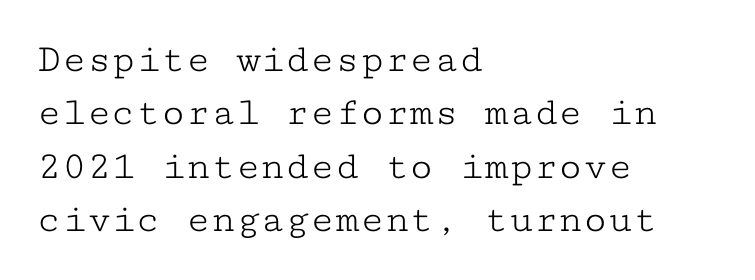
The image shows 41 px light, wide serif type, upright, monospaced; set left-aligned, normal line spacing (1.3x), normal letter spacing, not underlined; low stroke contrast and a medium x-height.
